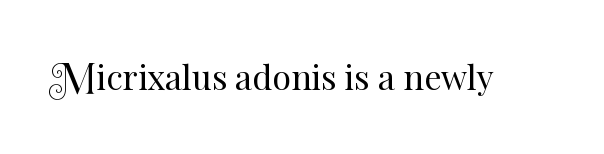
The image shows 34 px regular-weight type, upright; set normal letter spacing, not underlined; medium stroke contrast and a small x-height.
